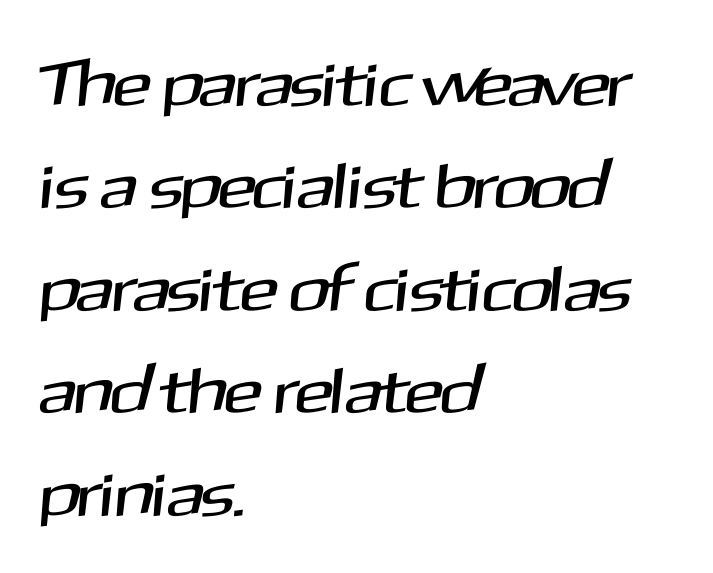
Q: Is the typeface a serif or a sans-serif typeface? A: Sans-serif.
Q: Is the text underlined? A: No.
Q: How is the paragraph aligned? A: Left-aligned.
Q: Is the spacing between letters normal or unusually wide? A: Normal.
Q: Is the spacing between lines tight, normal or loose? A: Normal.
Q: Width (condensed, normal, or wide)? A: Normal.
Q: Stroke contrast? A: Medium.
Q: x-height? A: Medium.
Q: Monospaced? A: No.
